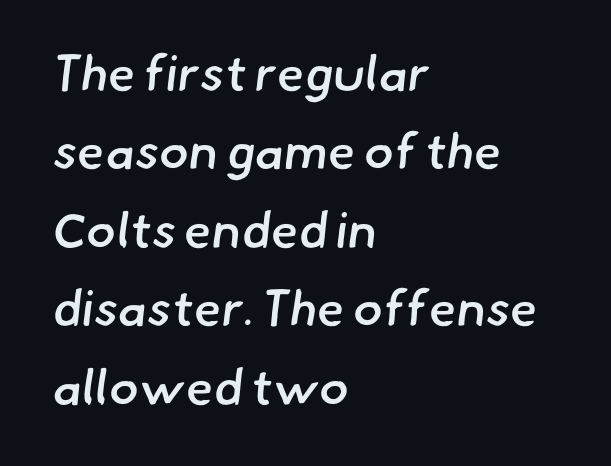
Q: Is the text bold? A: Semi-bold.
Q: Is the typeface a serif or a sans-serif typeface? A: Sans-serif.
Q: Is the text underlined? A: No.
Q: How is the paragraph aligned? A: Left-aligned.
Q: Is the spacing between letters normal or unusually wide? A: Normal.
Q: Is the spacing between lines tight, normal or loose? A: Normal.
Q: Width (condensed, normal, or wide)? A: Normal.
Q: Stroke contrast? A: Low.
Q: x-height? A: Small.
Q: Monospaced? A: No.
